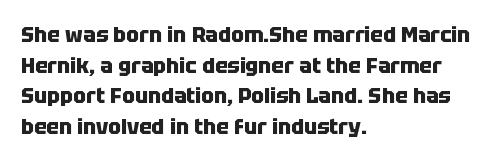
Glyph-to-glyph distance matches everyday printed text. If you drew a line through each stem, it would be perfectly vertical. Horizontal bands of white between lines are of average thickness. Type without underlining. The glyphs have the mass of a bold cut.
